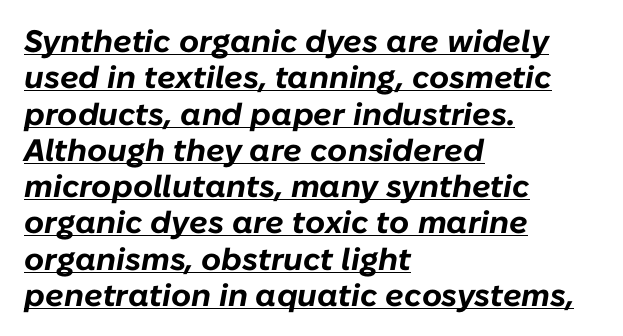
{"italic": "yes", "lean": "right", "slant_degrees": 10, "bold": "yes", "weight": "bold", "width": "normal", "stroke_contrast": "low", "x_height": "medium", "monospaced": "no", "underline": "yes", "align": "left", "line_spacing_ratio": 1.17, "letter_spacing": "normal", "letter_spacing_em": 0.0, "glyph_px": 31}
